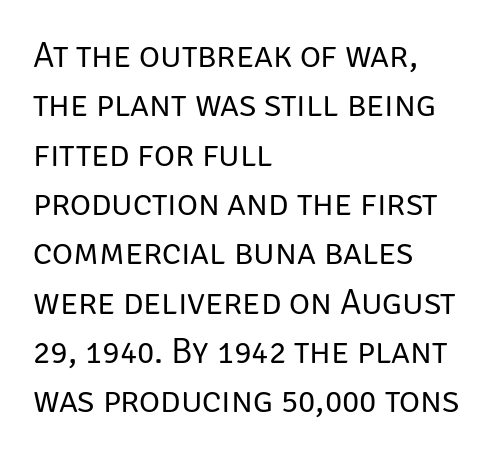
The image shows 36 px regular-weight sans-serif type, upright; set left-aligned, normal line spacing (1.37x), normal letter spacing, not underlined; low stroke contrast and a large x-height.
